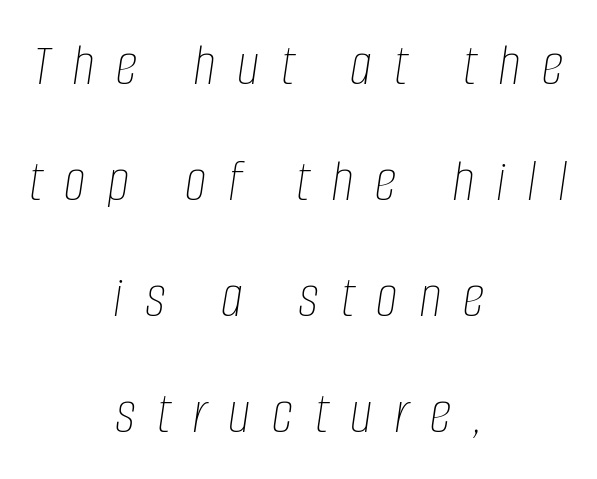
Q: Is the text bold? A: No.
Q: Is the text italic (slanted)? A: Yes, it leans right by about 8 degrees.
Q: Is the text underlined? A: No.
Q: How is the paragraph aligned? A: Centered.
Q: Is the spacing between letters normal or unusually wide? A: Unusually wide.
Q: Width (condensed, normal, or wide)? A: Condensed.
Q: Stroke contrast? A: Low.
Q: x-height? A: Large.
Q: Monospaced? A: No.
